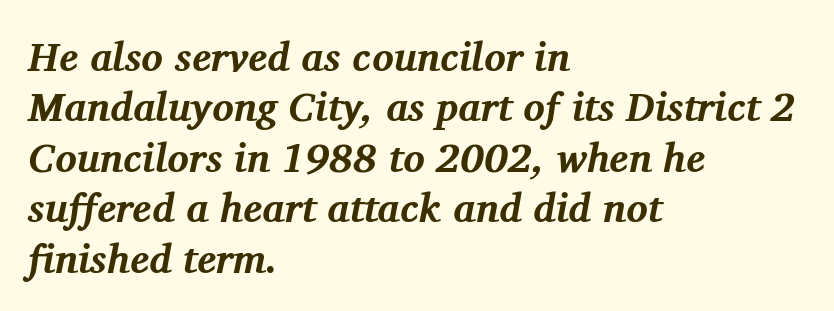
Q: Is the text bold? A: Yes.
Q: Is the text italic (slanted)? A: Yes, it leans right by about 11 degrees.
Q: Is the typeface a serif or a sans-serif typeface? A: Serif.
Q: Is the text underlined? A: No.
Q: How is the paragraph aligned? A: Left-aligned.
Q: Is the spacing between letters normal or unusually wide? A: Normal.
Q: Is the spacing between lines tight, normal or loose? A: Normal.
Q: Width (condensed, normal, or wide)? A: Normal.
Q: Stroke contrast? A: Medium.
Q: x-height? A: Medium.
Q: Monospaced? A: No.
